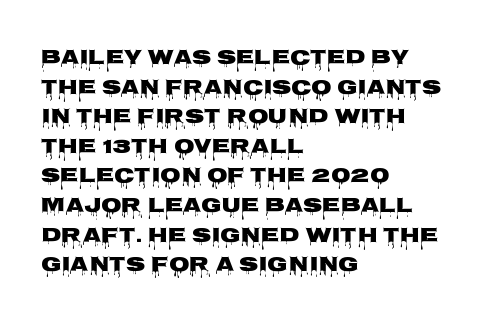
{"italic": "no", "underline": "no", "align": "left", "line_spacing": "normal", "line_spacing_ratio": 1.41, "letter_spacing": "normal", "letter_spacing_em": 0.0, "glyph_px": 21}
